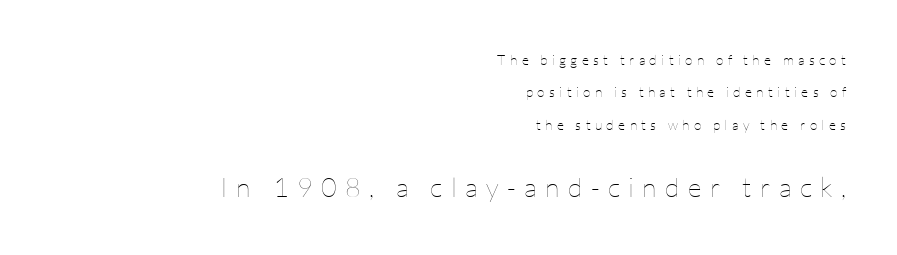
{"italic": "no", "bold": "no", "underline": "no", "align": "right", "line_spacing": "loose", "line_spacing_ratio": 2.32, "letter_spacing": "wide", "letter_spacing_em": 0.31, "larger_block": "second", "size_ratio": 1.93, "glyph_px": 27}
